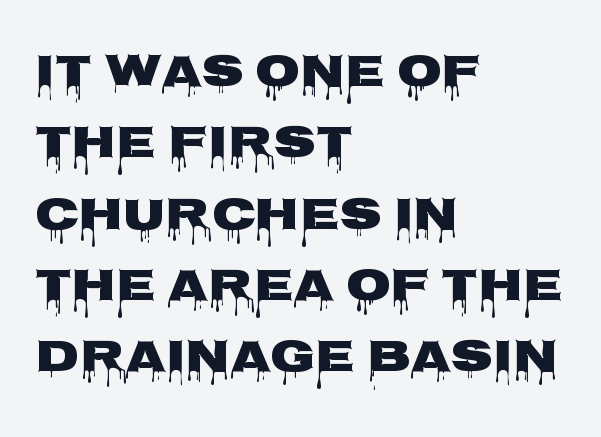
{"serif": "no", "italic": "no", "width": "wide", "stroke_contrast": "low", "x_height": "large", "monospaced": "no", "underline": "no", "align": "left", "line_spacing": "normal", "line_spacing_ratio": 1.55, "letter_spacing": "normal", "letter_spacing_em": 0.0, "glyph_px": 46}
